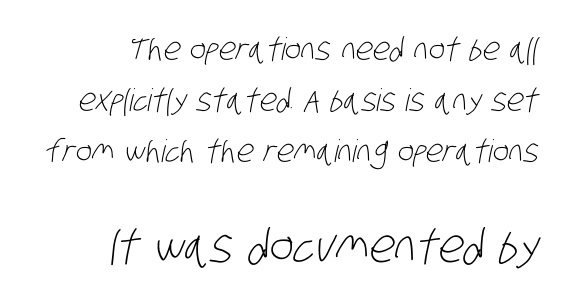
{"serif": "no", "bold": "no", "weight": "light", "width": "condensed", "stroke_contrast": "low", "x_height": "large", "monospaced": "no", "underline": "no", "line_spacing": "normal", "line_spacing_ratio": 1.65, "letter_spacing": "normal", "letter_spacing_em": 0.0, "larger_block": "second", "size_ratio": 1.48, "glyph_px": 46}
